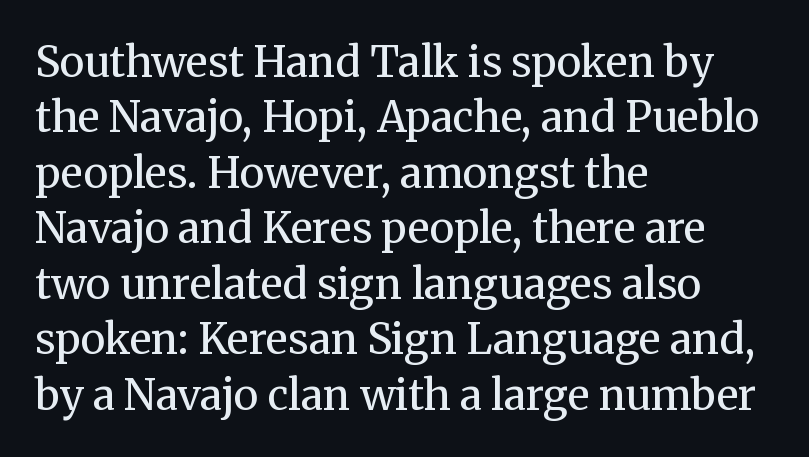
The face used here is rendered with its standard letterfit. The text was rendered using a seriffed face with decorative stroke endings. Successive baselines arrive at the customary interval. The passage shown is not underscored anywhere. One-word summary of the alignment: left.
